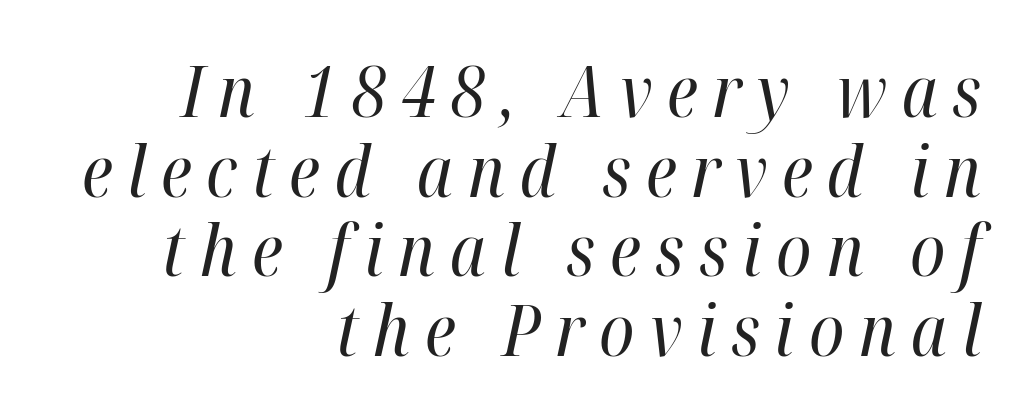
{"italic": "yes", "lean": "right", "slant_degrees": 12, "bold": "no", "weight": "regular", "width": "condensed", "stroke_contrast": "high", "x_height": "medium", "monospaced": "no", "underline": "no", "align": "right", "line_spacing": "tight", "line_spacing_ratio": 1.12, "letter_spacing": "wide", "letter_spacing_em": 0.21, "glyph_px": 71}
